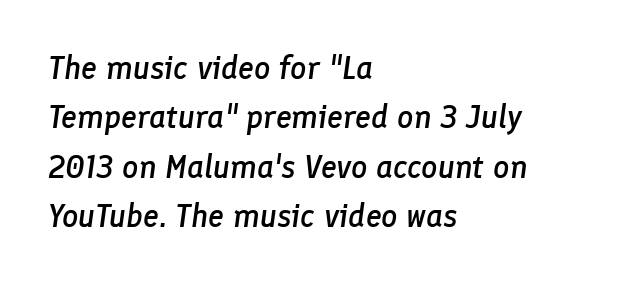
{"italic": "yes", "lean": "right", "slant_degrees": 8, "bold": "semi", "weight": "semibold", "width": "normal", "stroke_contrast": "low", "x_height": "medium", "monospaced": "no", "underline": "no", "align": "left", "line_spacing": "normal", "line_spacing_ratio": 1.54, "letter_spacing": "normal", "letter_spacing_em": 0.0, "glyph_px": 32}
